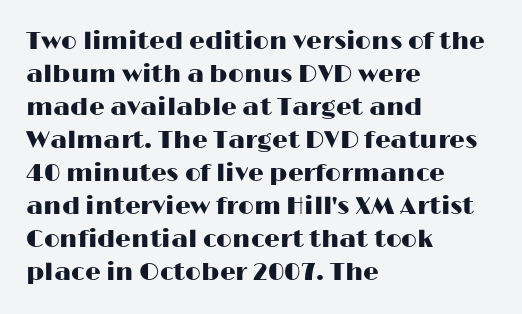
The image shows 25 px text type, upright; set left-aligned, normal line spacing (1.32x), normal letter spacing, not underlined.
